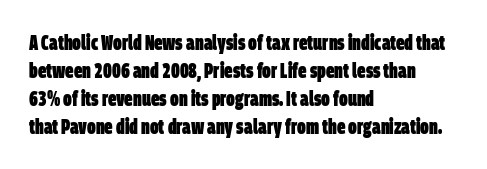
The image shows 21 px bold type; set left-aligned, normal line spacing (1.34x), normal letter spacing, not underlined.
